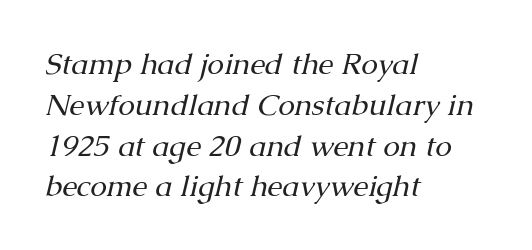
The image shows 30 px regular-weight serif type, italic (leaning right); set left-aligned, normal line spacing (1.36x), normal letter spacing, not underlined; medium stroke contrast and a medium x-height.
